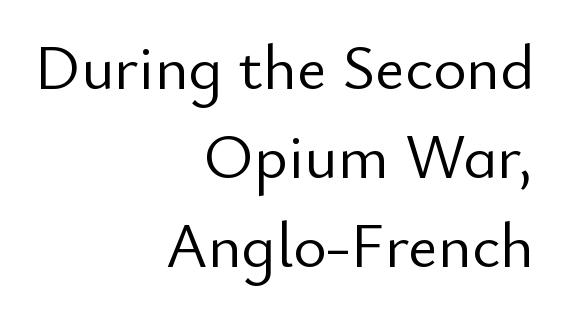
{"serif": "no", "italic": "no", "bold": "no", "weight": "light", "width": "normal", "stroke_contrast": "low", "x_height": "small", "monospaced": "no", "underline": "no", "align": "right", "line_spacing": "normal", "line_spacing_ratio": 1.39, "letter_spacing": "normal", "letter_spacing_em": 0.0, "glyph_px": 64}
